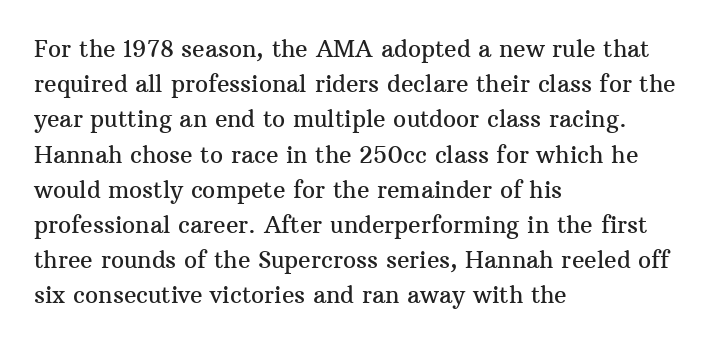
{"italic": "no", "underline": "no", "align": "left", "line_spacing": "normal", "line_spacing_ratio": 1.53, "letter_spacing": "normal", "letter_spacing_em": 0.0, "glyph_px": 23}
